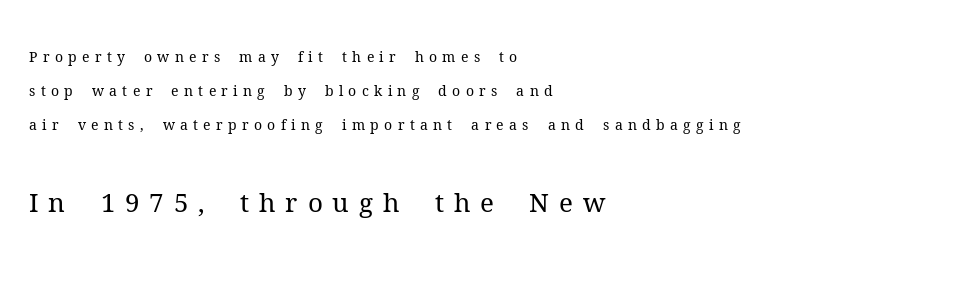
{"italic": "no", "bold": "no", "underline": "no", "align": "left", "line_spacing": "loose", "line_spacing_ratio": 2.44, "letter_spacing": "wide", "letter_spacing_em": 0.38, "larger_block": "second", "size_ratio": 1.86, "glyph_px": 26}
